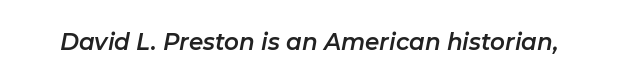
The image shows 23 px text type, italic (leaning right); set normal letter spacing, not underlined.
